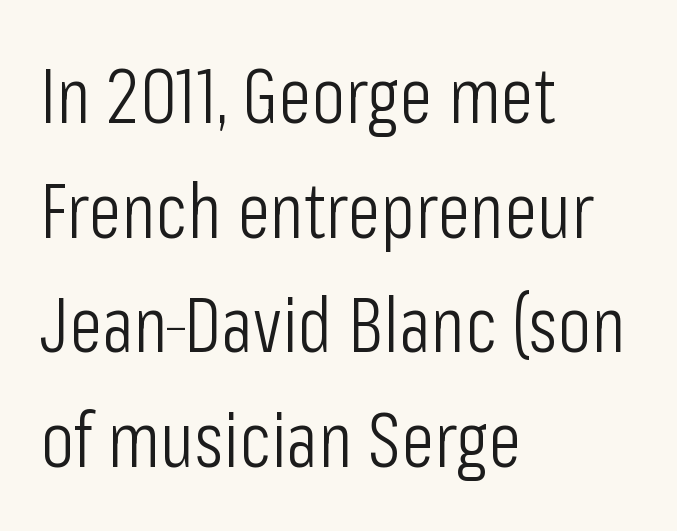
Q: Is the text bold? A: No.
Q: Is the text italic (slanted)? A: No, it is upright.
Q: Is the typeface a serif or a sans-serif typeface? A: Sans-serif.
Q: Is the text underlined? A: No.
Q: How is the paragraph aligned? A: Left-aligned.
Q: Is the spacing between letters normal or unusually wide? A: Normal.
Q: Is the spacing between lines tight, normal or loose? A: Normal.
Q: Width (condensed, normal, or wide)? A: Condensed.
Q: Stroke contrast? A: Low.
Q: x-height? A: Medium.
Q: Monospaced? A: No.
